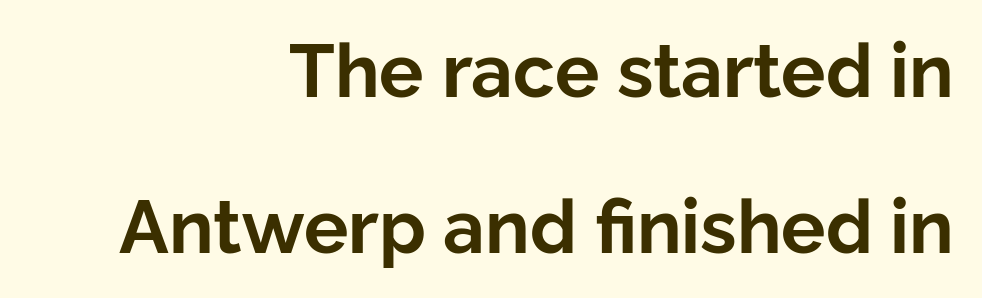
The image shows 74 px bold sans-serif type, upright; set right-aligned, loose line spacing (2.11x), normal letter spacing, not underlined; low stroke contrast and a medium x-height.
